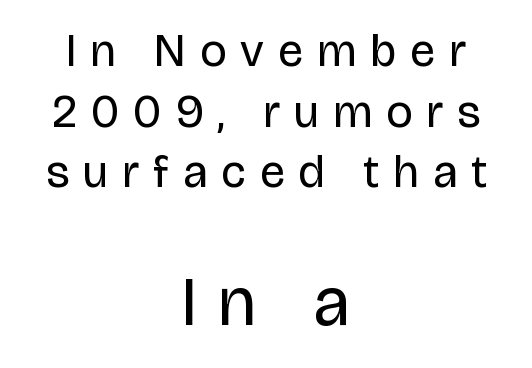
Q: Is the text bold? A: No.
Q: Is the text italic (slanted)? A: No, it is upright.
Q: Is the typeface a serif or a sans-serif typeface? A: Sans-serif.
Q: Is the text underlined? A: No.
Q: How is the paragraph aligned? A: Centered.
Q: Is the spacing between letters normal or unusually wide? A: Unusually wide.
Q: Is the spacing between lines tight, normal or loose? A: Normal.
Q: Which block of text is set in a larger size, the first (top) or the second (bottom)? A: The second (bottom) one.
Q: Width (condensed, normal, or wide)? A: Normal.
Q: Stroke contrast? A: Low.
Q: x-height? A: Large.
Q: Monospaced? A: No.
